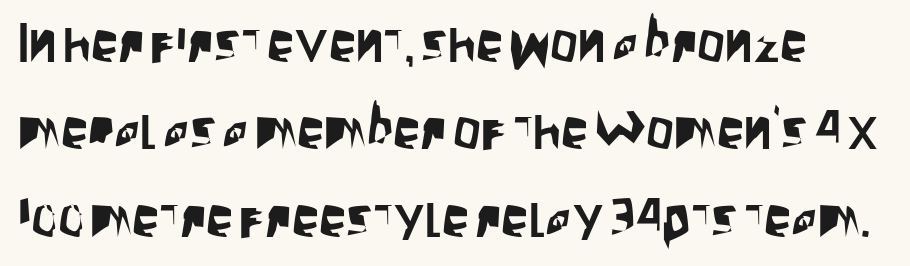
The image shows 55 px condensed sans-serif type, upright; set normal line spacing (1.59x), normal letter spacing, not underlined; low stroke contrast and a large x-height.
